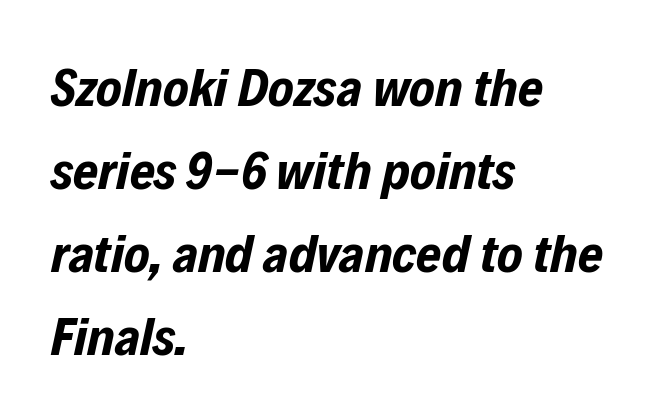
Q: Is the text bold? A: Yes.
Q: Is the text italic (slanted)? A: Yes, it leans right by about 12 degrees.
Q: Is the text underlined? A: No.
Q: How is the paragraph aligned? A: Left-aligned.
Q: Is the spacing between letters normal or unusually wide? A: Normal.
Q: Is the spacing between lines tight, normal or loose? A: Normal.
Q: Width (condensed, normal, or wide)? A: Condensed.
Q: Stroke contrast? A: Low.
Q: x-height? A: Medium.
Q: Monospaced? A: No.
